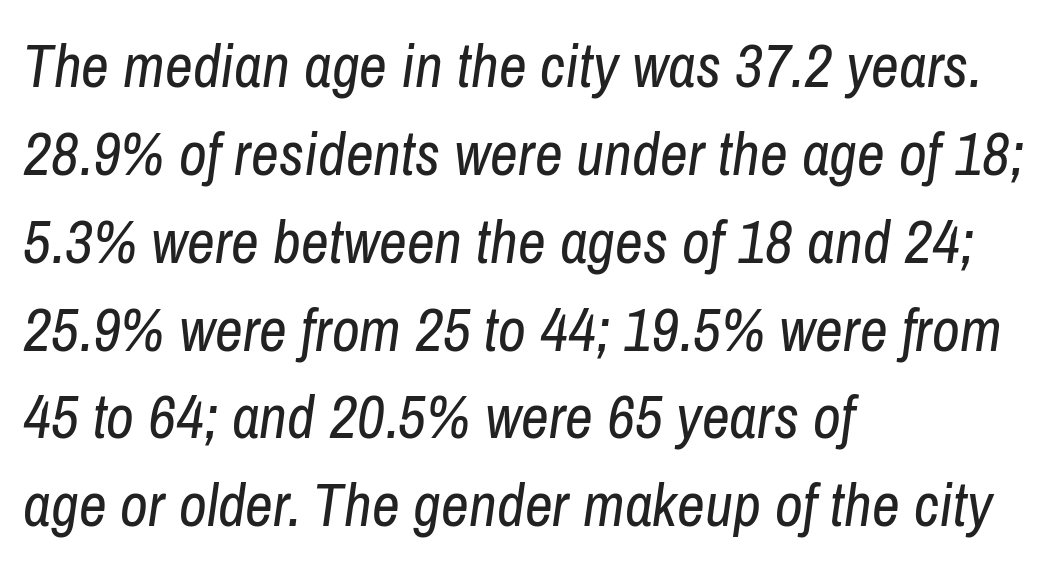
{"italic": "yes", "lean": "right", "slant_degrees": 8, "bold": "no", "weight": "regular", "width": "condensed", "stroke_contrast": "low", "x_height": "medium", "monospaced": "no", "underline": "no", "align": "left", "line_spacing": "normal", "line_spacing_ratio": 1.44, "letter_spacing": "normal", "letter_spacing_em": 0.0, "glyph_px": 61}
